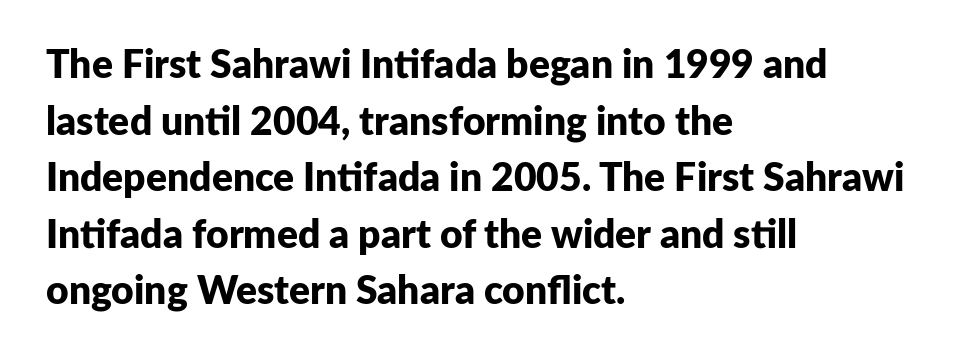
{"serif": "no", "italic": "no", "bold": "yes", "weight": "bold", "width": "normal", "stroke_contrast": "low", "x_height": "medium", "monospaced": "no", "underline": "no", "align": "left", "line_spacing": "normal", "line_spacing_ratio": 1.45, "letter_spacing": "normal", "letter_spacing_em": 0.0, "glyph_px": 39}
